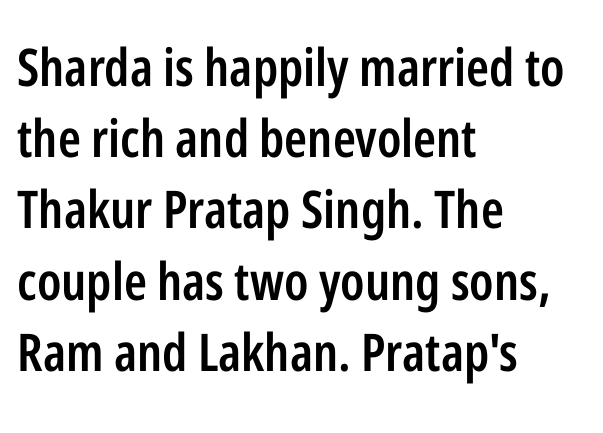
{"serif": "no", "italic": "no", "bold": "semi", "weight": "semibold", "width": "condensed", "stroke_contrast": "low", "x_height": "medium", "monospaced": "no", "underline": "no", "align": "left", "line_spacing": "normal", "line_spacing_ratio": 1.37, "letter_spacing": "normal", "letter_spacing_em": 0.0, "glyph_px": 52}
